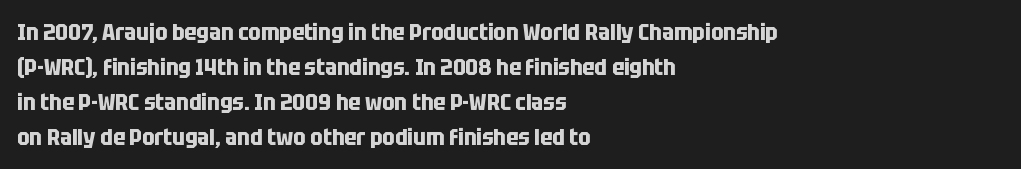
A normal amount of white space separates one row of letters from the next. The lines in this sample share a left origin and differ only in where they stop. Characters follow at the spacing the type designer built in. In terms of weight, the rendering is a true, heavy bold.
